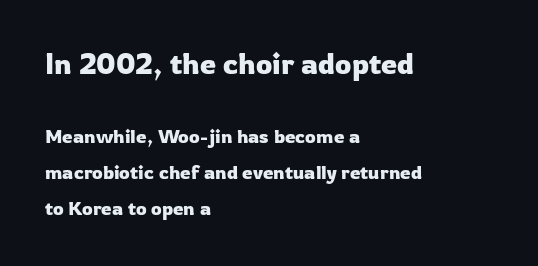
Q: Is the text italic (slanted)? A: No, it is upright.
Q: Is the typeface a serif or a sans-serif typeface? A: Sans-serif.
Q: Is the text underlined? A: No.
Q: How is the paragraph aligned? A: Left-aligned.
Q: Is the spacing between letters normal or unusually wide? A: Normal.
Q: Is the spacing between lines tight, normal or loose? A: Loose.
Q: Which block of text is set in a larger size, the first (top) or the second (bottom)? A: The first (top) one.
Q: Width (condensed, normal, or wide)? A: Normal.
Q: Stroke contrast? A: Low.
Q: x-height? A: Medium.
Q: Monospaced? A: No.
